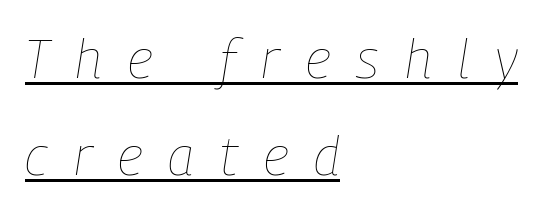
The image shows 54 px thin, condensed type, italic (leaning right); set left-aligned, line spacing 1.79x, unusually wide letter spacing (+0.49 em), underlined; low stroke contrast and a medium x-height.
